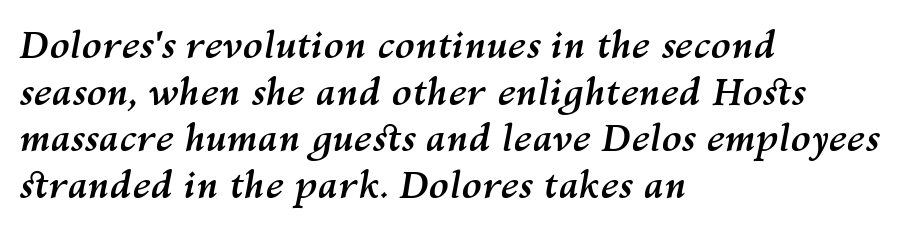
{"italic": "yes", "lean": "right", "slant_degrees": 10, "bold": "yes", "weight": "semibold", "width": "normal", "stroke_contrast": "medium", "x_height": "medium", "monospaced": "no", "underline": "no", "align": "left", "line_spacing": "normal", "line_spacing_ratio": 1.26, "letter_spacing": "normal", "letter_spacing_em": 0.0, "glyph_px": 37}
